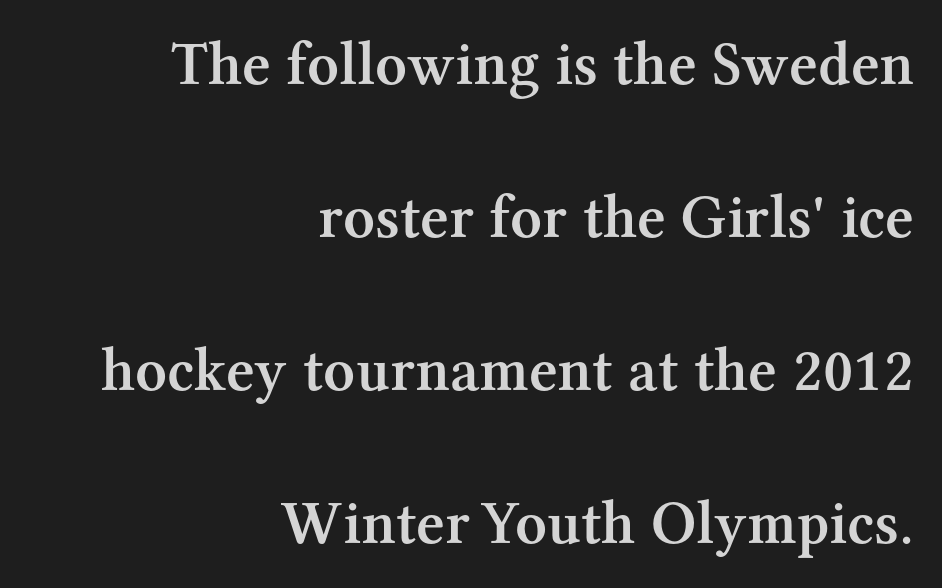
Rows of type keep a wide berth in the vertical direction. Here the designer chose a conventional face with non-uniform glyph widths. Words appear dense and cohesive because spacing is normal. Line ends are locked; line starts wander. The lettering stays uniformly vertical, giving the passage a roman look. The sample has been set in demibold, a notch under bold.
